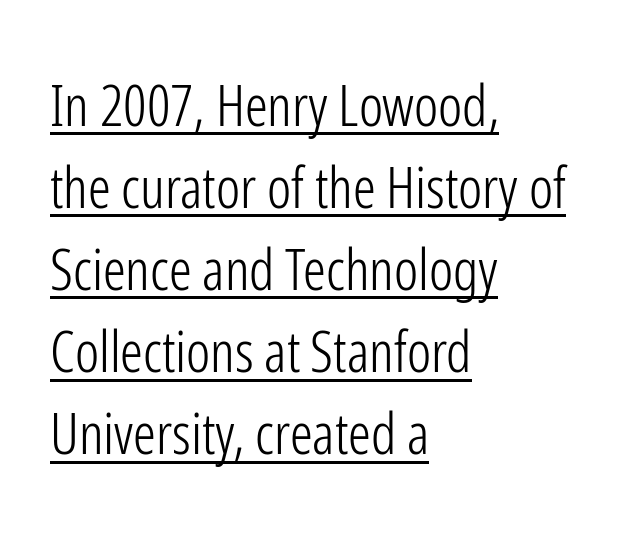
The image shows 57 px light, condensed sans-serif type, upright; set left-aligned, normal line spacing (1.44x), normal letter spacing, underlined; low stroke contrast and a medium x-height.
